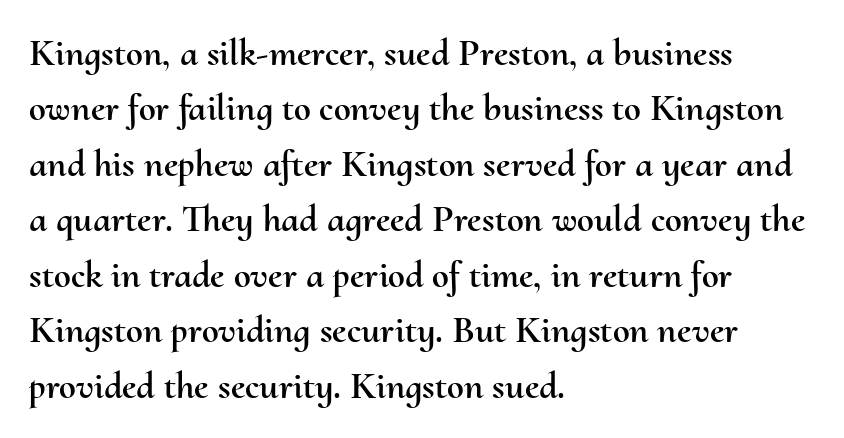
These lines are rendered in a variable-pitch font. This sample is left-justified, so line endings fall wherever the words run out. The space directly below the letters is spotless. Tracking value appears to be zero — textbook default spacing. The lettering stays uniformly vertical, giving the passage a roman look.
